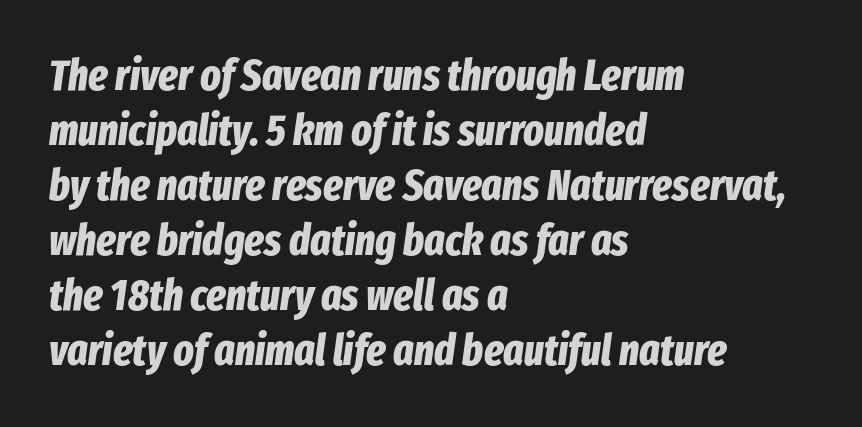
{"italic": "yes", "lean": "right", "slant_degrees": 8, "bold": "yes", "weight": "bold", "width": "condensed", "stroke_contrast": "low", "x_height": "medium", "monospaced": "no", "underline": "no", "align": "left", "line_spacing": "normal", "line_spacing_ratio": 1.28, "letter_spacing": "normal", "letter_spacing_em": 0.0, "glyph_px": 43}
